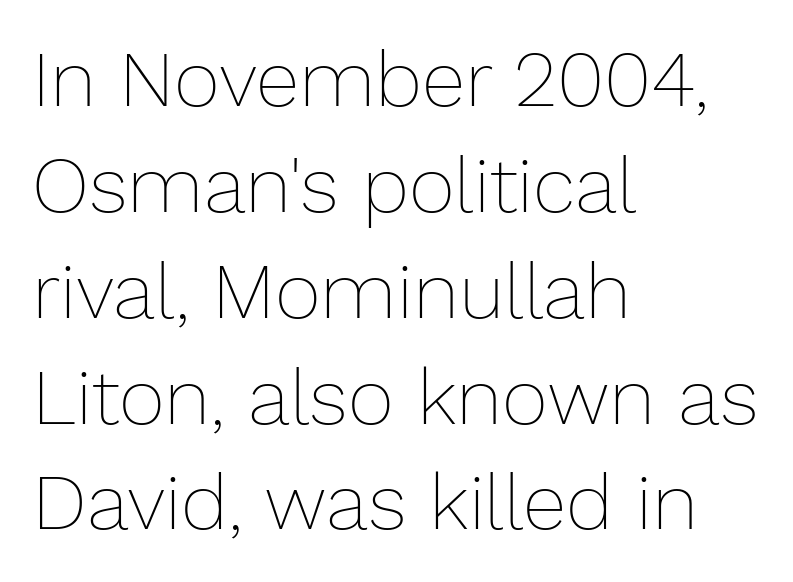
The image shows 79 px thin type, upright; set left-aligned, normal line spacing (1.34x), normal letter spacing, not underlined; low stroke contrast and a medium x-height.
